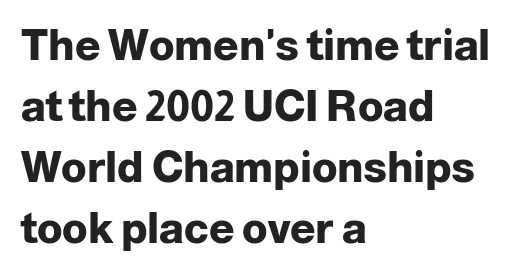
The image shows 42 px heavy sans-serif type, upright; set left-aligned, normal line spacing (1.45x), normal letter spacing, not underlined; low stroke contrast and a medium x-height.
